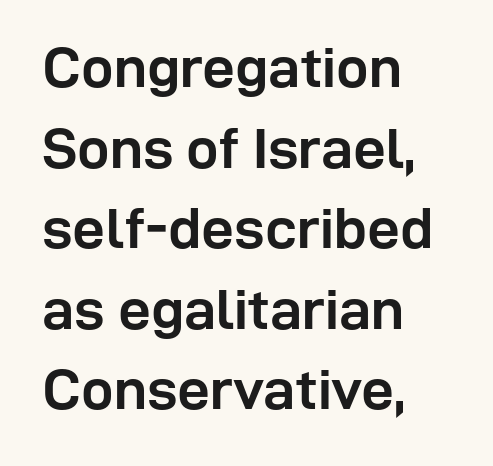
{"serif": "no", "italic": "no", "bold": "yes", "weight": "semibold", "width": "normal", "stroke_contrast": "low", "x_height": "medium", "monospaced": "no", "underline": "no", "align": "left", "line_spacing": "normal", "line_spacing_ratio": 1.39, "letter_spacing": "normal", "letter_spacing_em": 0.0, "glyph_px": 58}
